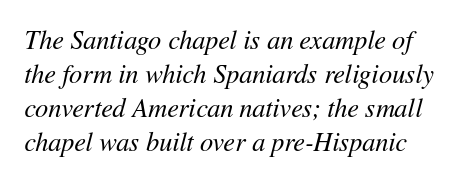
Q: Is the text bold? A: No.
Q: Is the text italic (slanted)? A: Yes, it leans right by about 11 degrees.
Q: Is the text underlined? A: No.
Q: Is the spacing between letters normal or unusually wide? A: Normal.
Q: Is the spacing between lines tight, normal or loose? A: Normal.
